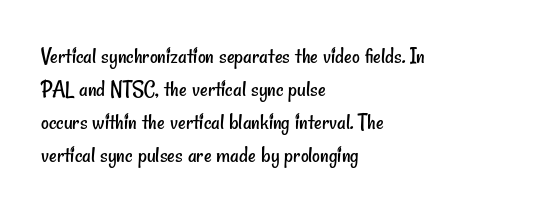
Q: Is the text bold? A: No.
Q: Is the text underlined? A: No.
Q: How is the paragraph aligned? A: Left-aligned.
Q: Is the spacing between letters normal or unusually wide? A: Normal.
Q: Is the spacing between lines tight, normal or loose? A: Normal.
